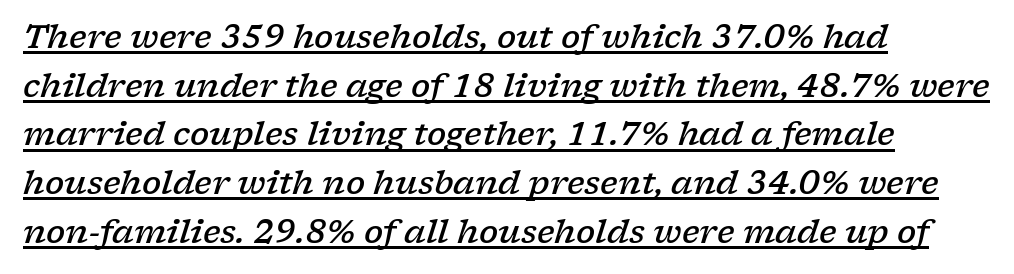
The image shows 32 px semibold, wide serif type, italic (leaning right); set left-aligned, normal line spacing (1.52x), normal letter spacing, underlined; low stroke contrast and a medium x-height.
